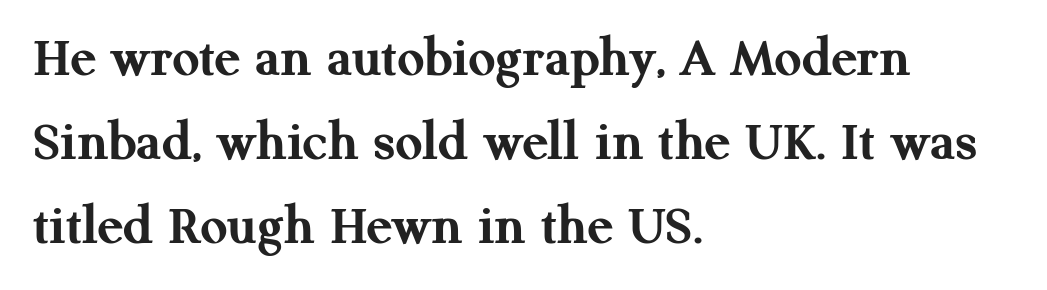
{"serif": "yes", "italic": "no", "bold": "yes", "weight": "semibold", "width": "normal", "stroke_contrast": "medium", "x_height": "medium", "monospaced": "no", "underline": "no", "align": "left", "line_spacing": "normal", "line_spacing_ratio": 1.42, "letter_spacing": "normal", "letter_spacing_em": 0.0, "glyph_px": 59}
